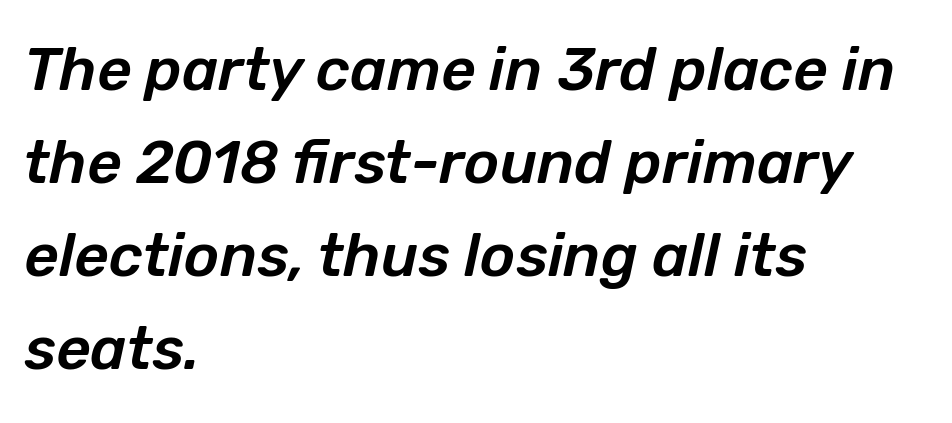
Q: Is the text italic (slanted)? A: Yes, it leans right by about 12 degrees.
Q: Is the text underlined? A: No.
Q: How is the paragraph aligned? A: Left-aligned.
Q: Is the spacing between letters normal or unusually wide? A: Normal.
Q: Is the spacing between lines tight, normal or loose? A: Normal.
Q: Width (condensed, normal, or wide)? A: Normal.
Q: Stroke contrast? A: Low.
Q: x-height? A: Medium.
Q: Monospaced? A: No.
